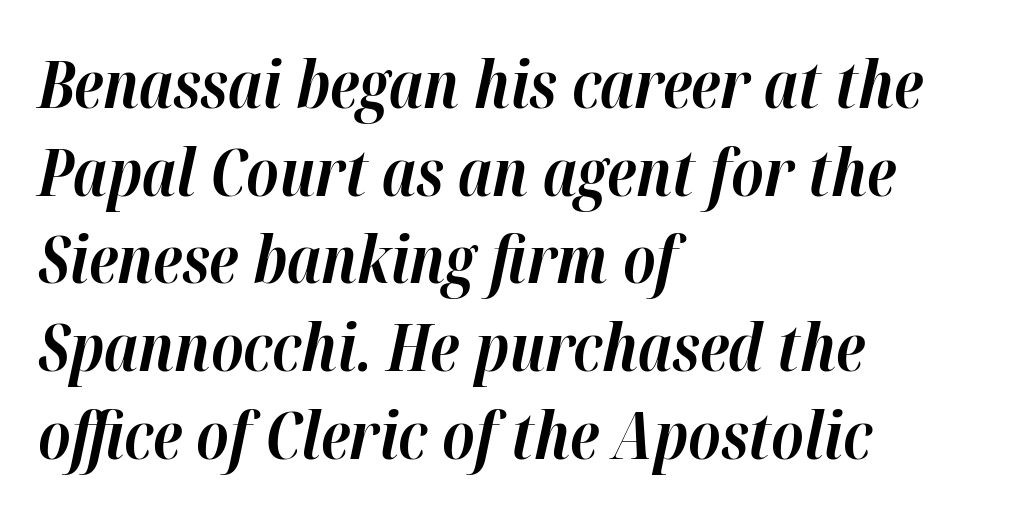
Clear beneath every line of the passage. Do the characters align in a grid? No, the font is proportional. The characters look thick and weighty, a clear bold. Default kerning and tracking; the words read as compact shapes.
